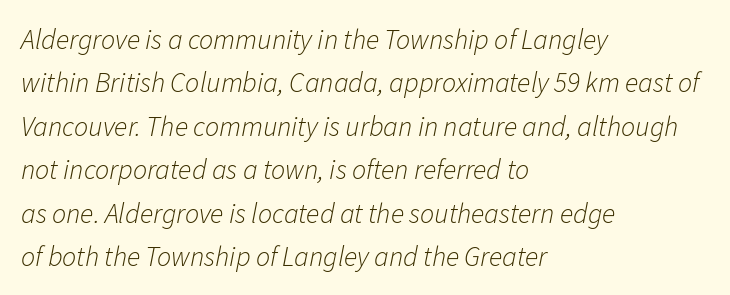
{"italic": "yes", "lean": "right", "slant_degrees": 11, "bold": "no", "weight": "light", "width": "normal", "stroke_contrast": "low", "x_height": "medium", "monospaced": "no", "underline": "no", "align": "left", "line_spacing": "normal", "line_spacing_ratio": 1.55, "letter_spacing": "normal", "letter_spacing_em": 0.0, "glyph_px": 28}
